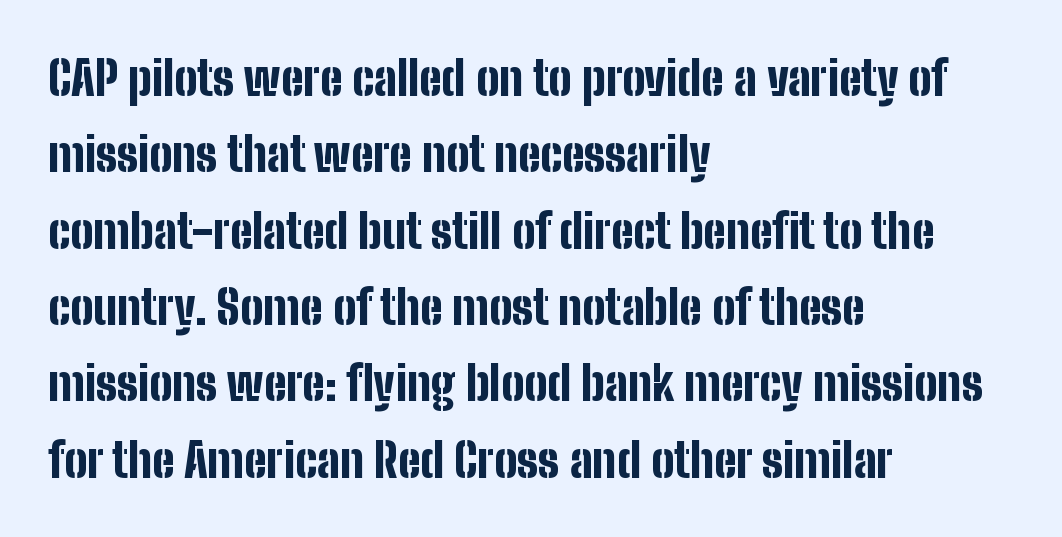
Q: Is the text bold? A: Yes.
Q: Is the text italic (slanted)? A: No, it is upright.
Q: Is the typeface a serif or a sans-serif typeface? A: Sans-serif.
Q: Is the text underlined? A: No.
Q: How is the paragraph aligned? A: Left-aligned.
Q: Is the spacing between letters normal or unusually wide? A: Normal.
Q: Is the spacing between lines tight, normal or loose? A: Normal.
Q: Width (condensed, normal, or wide)? A: Condensed.
Q: Stroke contrast? A: Low.
Q: x-height? A: Medium.
Q: Monospaced? A: No.
